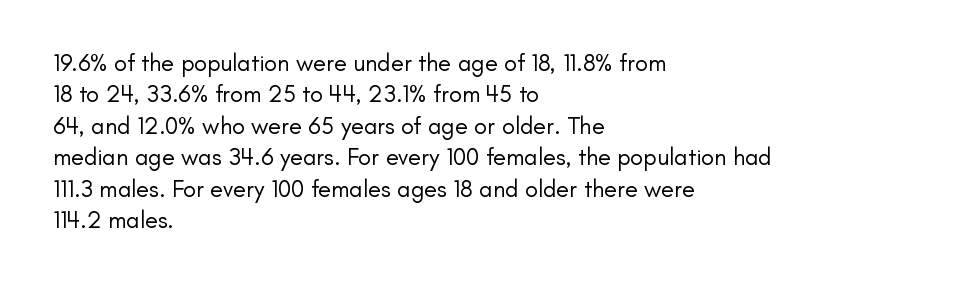
Q: Is the text bold? A: No.
Q: Is the text italic (slanted)? A: No, it is upright.
Q: Is the text underlined? A: No.
Q: How is the paragraph aligned? A: Left-aligned.
Q: Is the spacing between letters normal or unusually wide? A: Normal.
Q: Is the spacing between lines tight, normal or loose? A: Normal.
